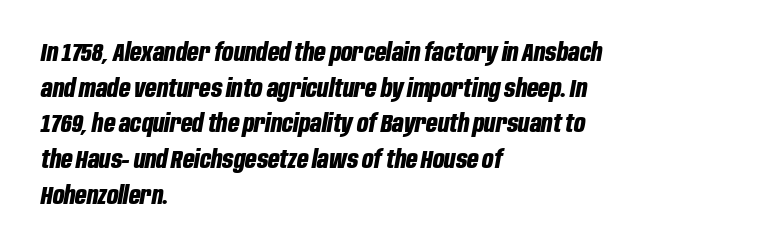
The image shows 25 px bold type, italic (leaning right); set left-aligned, normal line spacing (1.43x), normal letter spacing, not underlined.
